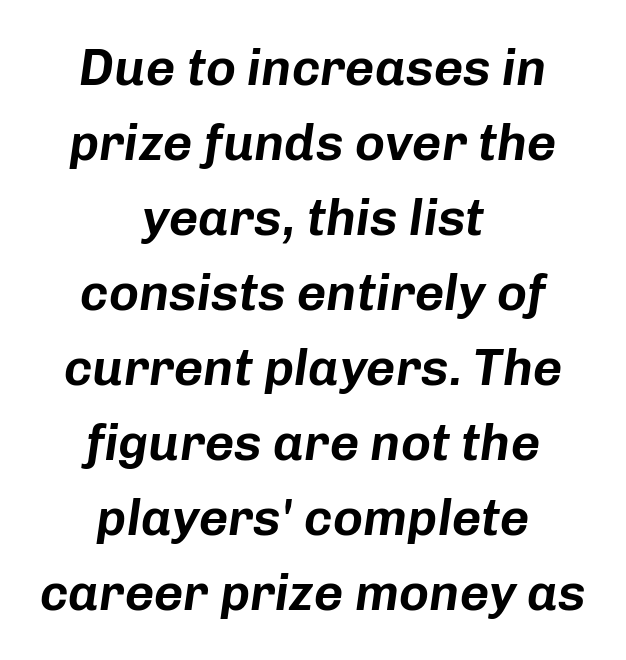
{"italic": "yes", "lean": "right", "slant_degrees": 8, "width": "normal", "stroke_contrast": "low", "x_height": "medium", "monospaced": "no", "underline": "no", "align": "center", "line_spacing": "normal", "line_spacing_ratio": 1.47, "letter_spacing": "normal", "letter_spacing_em": 0.0, "glyph_px": 51}
